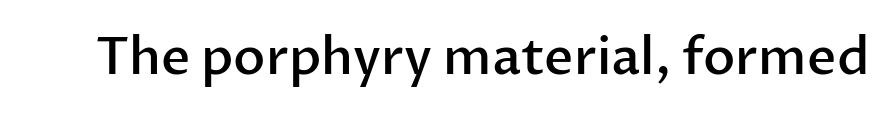
Q: Is the text bold? A: Semi-bold.
Q: Is the text italic (slanted)? A: No, it is upright.
Q: Is the typeface a serif or a sans-serif typeface? A: Sans-serif.
Q: Is the text underlined? A: No.
Q: Is the spacing between letters normal or unusually wide? A: Normal.
Q: Width (condensed, normal, or wide)? A: Normal.
Q: Stroke contrast? A: Low.
Q: x-height? A: Medium.
Q: Monospaced? A: No.
